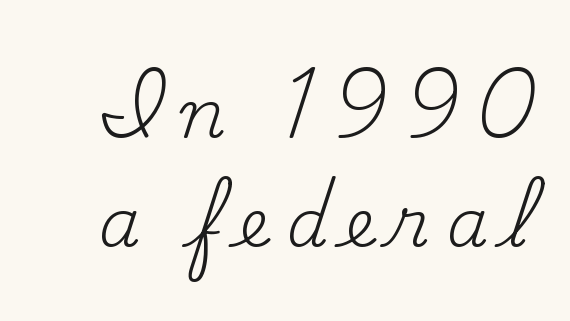
The image shows 67 px regular-weight serif type; set normal line spacing (1.62x), unusually wide letter spacing (+0.25 em), not underlined; medium stroke contrast and a small x-height.
